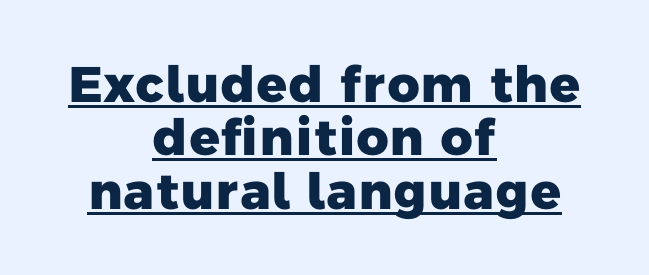
Q: Is the text bold? A: Yes.
Q: Is the typeface a serif or a sans-serif typeface? A: Sans-serif.
Q: Is the text underlined? A: Yes.
Q: How is the paragraph aligned? A: Centered.
Q: Is the spacing between letters normal or unusually wide? A: Normal.
Q: Is the spacing between lines tight, normal or loose? A: Tight.
Q: Width (condensed, normal, or wide)? A: Normal.
Q: Stroke contrast? A: Low.
Q: x-height? A: Medium.
Q: Monospaced? A: No.
